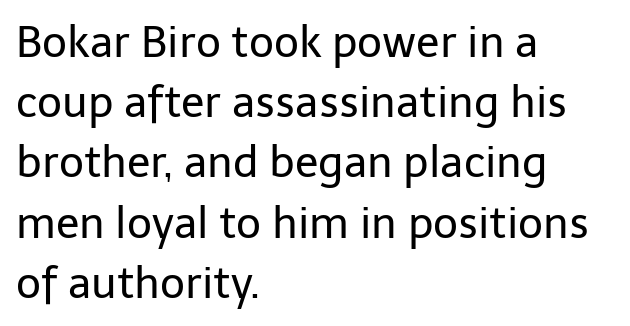
{"serif": "no", "italic": "no", "bold": "no", "weight": "regular", "width": "normal", "stroke_contrast": "low", "x_height": "medium", "monospaced": "no", "underline": "no", "align": "left", "line_spacing": "normal", "line_spacing_ratio": 1.4, "letter_spacing": "normal", "letter_spacing_em": 0.0, "glyph_px": 43}
